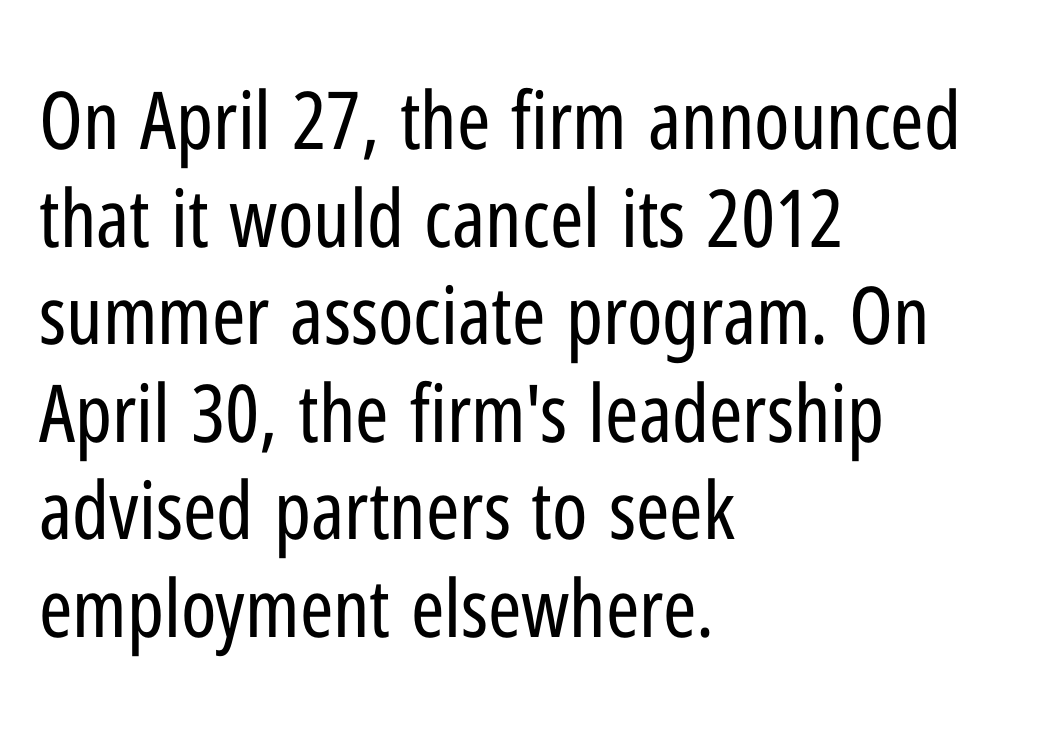
The string is rendered with underlining switched off. Standard letterfit; no display-style spreading of the glyphs. Vertical stems look standard width or narrower in stroke. The typeface chosen for these lines omits serifs.
